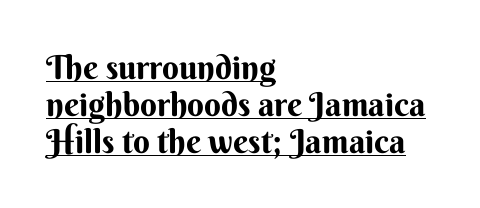
Characters remain perfectly vertical along every line. This sample has the flowing, uneven cadence of proportional lettering. Does the leading feel generous? Not at all — it's pinched. Honestly, the letter spacing is just normal — you wouldn't notice it.
